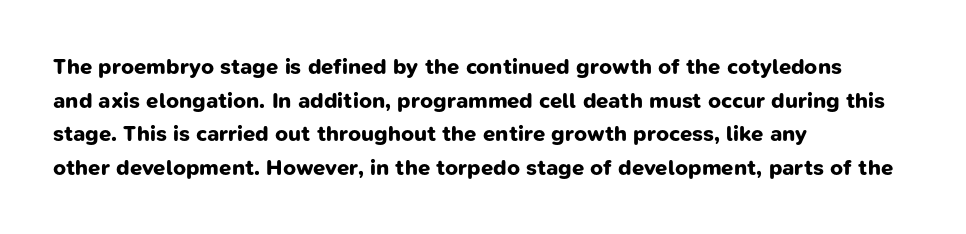
Is the type bold? Yes — the strokes are clearly thick and heavy. Horizontal alignment here is leftward, the default for most running prose. Caption: standard tracking, unaltered. Does the leading feel generous? No, just average. The glyphs are unaccompanied by any horizontal stroke below them.
